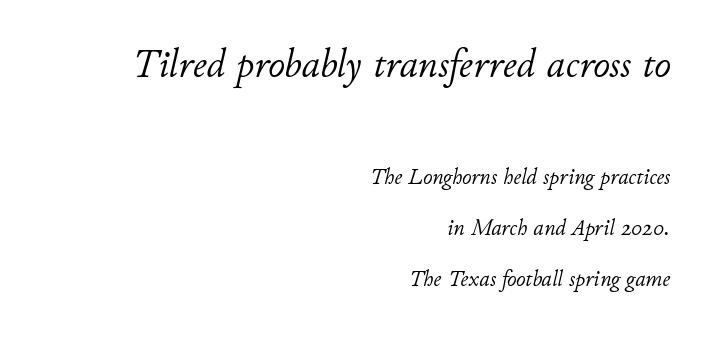
Q: Is the text bold? A: No.
Q: Is the text italic (slanted)? A: Yes, it leans right by about 11 degrees.
Q: Is the text underlined? A: No.
Q: How is the paragraph aligned? A: Right-aligned.
Q: Is the spacing between letters normal or unusually wide? A: Normal.
Q: Is the spacing between lines tight, normal or loose? A: Loose.
Q: Which block of text is set in a larger size, the first (top) or the second (bottom)? A: The first (top) one.
Q: Width (condensed, normal, or wide)? A: Normal.
Q: Stroke contrast? A: Low.
Q: x-height? A: Small.
Q: Monospaced? A: No.
